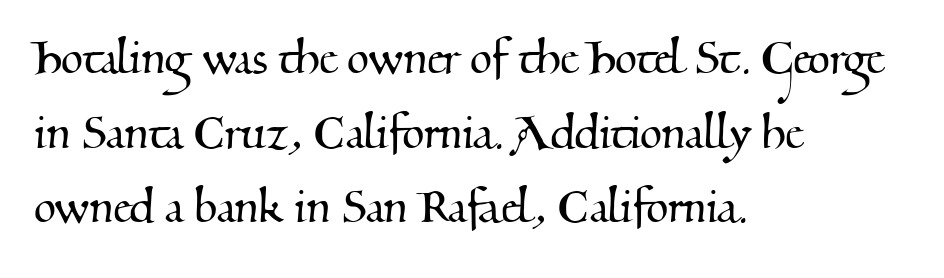
Varying glyph widths throughout — classic text-font behaviour. Honestly, the letter spacing is just normal — you wouldn't notice it. What kind of face is this? One with serifs. Has an underline been added? It has not. A normal amount of white space separates one row of letters from the next.
